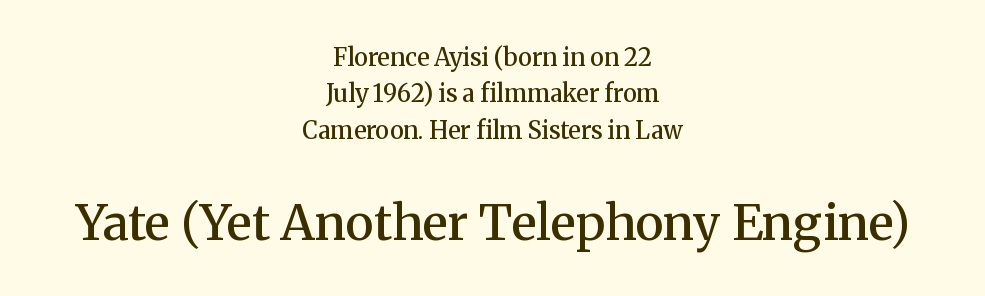
Students, this is semibold: more ink than regular, less than bold. Do the letters lean? They stand straight. The block of text has a typical density, with ordinary space between rows. Lines of text with bare space underneath.
